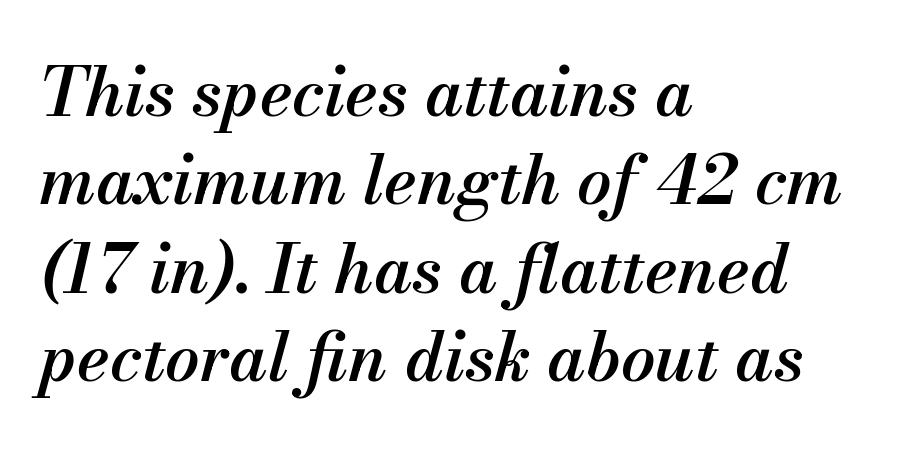
Each glyph is drawn with semibold strokes, heavier than normal yet not fully bold. Looking at the ascenders, they clearly lean. Vertical spacing — default. The ragged edge is on the right, which tells us the setting is flush left. The type is set solid horizontally, with unmodified tracking.
